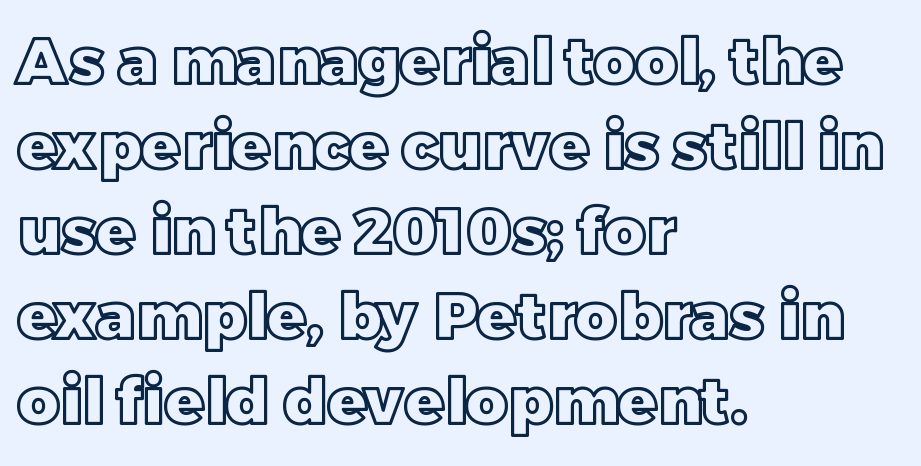
The rendering uses natural spacing where letterforms have individual widths. The passage shown stacks its lines at a standard gap. Unmarked baselines from the first word to the last. No italicization has been applied; the sample stays upright. The lines in this sample share a left origin and differ only in where they stop.
